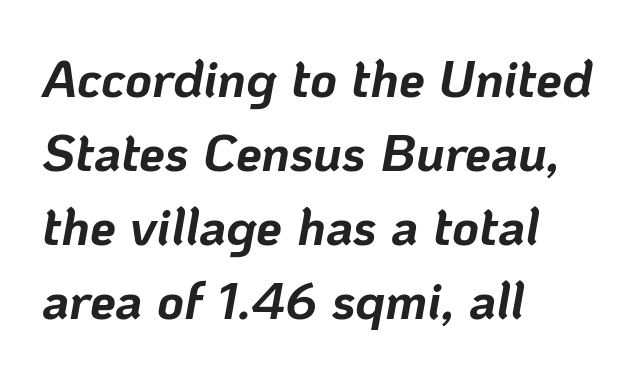
Q: Is the text bold? A: Yes.
Q: Is the text italic (slanted)? A: Yes, it leans right by about 10 degrees.
Q: Is the text underlined? A: No.
Q: How is the paragraph aligned? A: Left-aligned.
Q: Is the spacing between letters normal or unusually wide? A: Normal.
Q: Is the spacing between lines tight, normal or loose? A: Normal.
Q: Width (condensed, normal, or wide)? A: Normal.
Q: Stroke contrast? A: Low.
Q: x-height? A: Medium.
Q: Monospaced? A: No.
